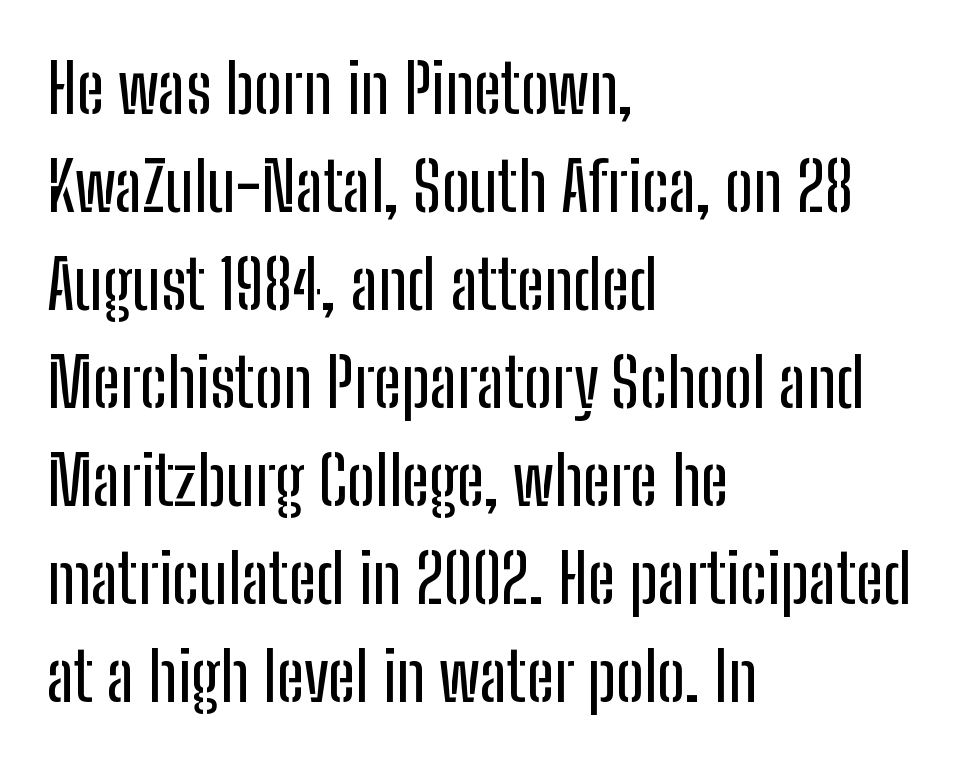
Q: Is the text italic (slanted)? A: No, it is upright.
Q: Is the typeface a serif or a sans-serif typeface? A: Sans-serif.
Q: Is the text underlined? A: No.
Q: How is the paragraph aligned? A: Left-aligned.
Q: Is the spacing between letters normal or unusually wide? A: Normal.
Q: Is the spacing between lines tight, normal or loose? A: Normal.
Q: Width (condensed, normal, or wide)? A: Condensed.
Q: Stroke contrast? A: Low.
Q: x-height? A: Medium.
Q: Monospaced? A: No.
